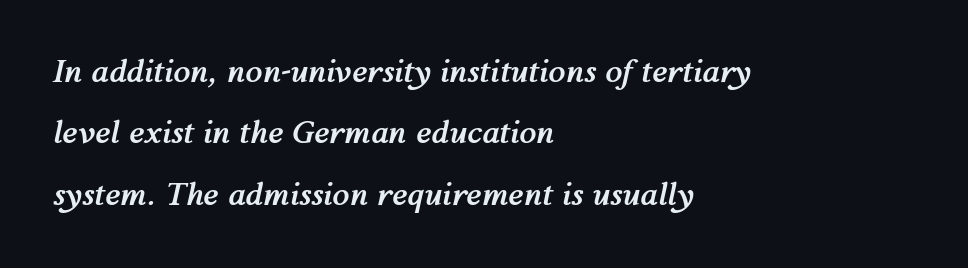
{"italic": "yes", "lean": "right", "slant_degrees": 12, "bold": "yes", "weight": "semibold", "width": "normal", "stroke_contrast": "medium", "x_height": "medium", "monospaced": "no", "underline": "no", "align": "left", "line_spacing": "loose", "line_spacing_ratio": 1.98, "letter_spacing": "normal", "letter_spacing_em": 0.0, "glyph_px": 31}
